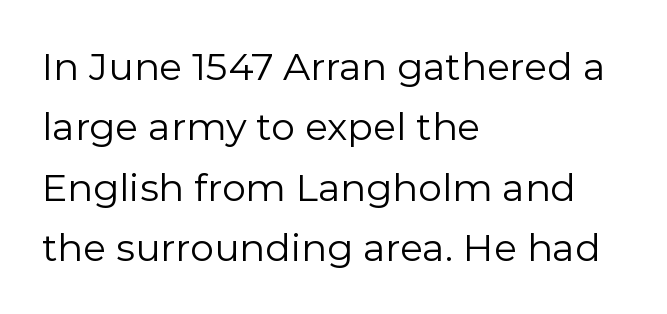
A typesetter would call this proportional, since set widths differ per character. Serif or sans? Sans — the stroke terminals are bare. Visually the block forms a straight wall on the left and a jagged coastline on the right. Honestly, there is no underline to notice here at all. The specimen reads as upright at a glance.
